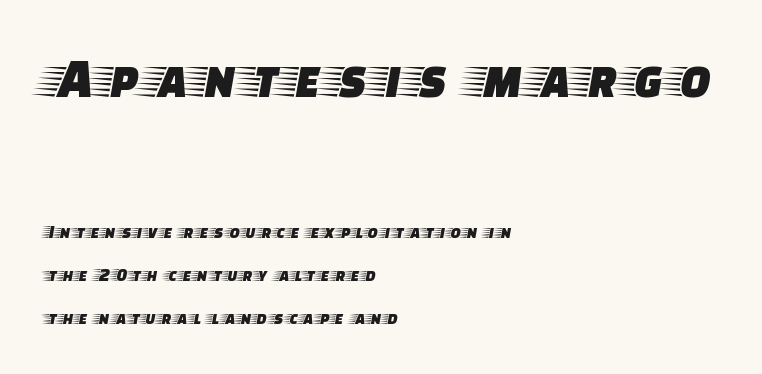
Q: Is the text italic (slanted)? A: Yes.
Q: Is the typeface a serif or a sans-serif typeface? A: Serif.
Q: Is the text underlined? A: No.
Q: How is the paragraph aligned? A: Left-aligned.
Q: Is the spacing between lines tight, normal or loose? A: Loose.
Q: Which block of text is set in a larger size, the first (top) or the second (bottom)? A: The first (top) one.
Q: Width (condensed, normal, or wide)? A: Wide.
Q: Stroke contrast? A: Low.
Q: x-height? A: Large.
Q: Monospaced? A: No.
